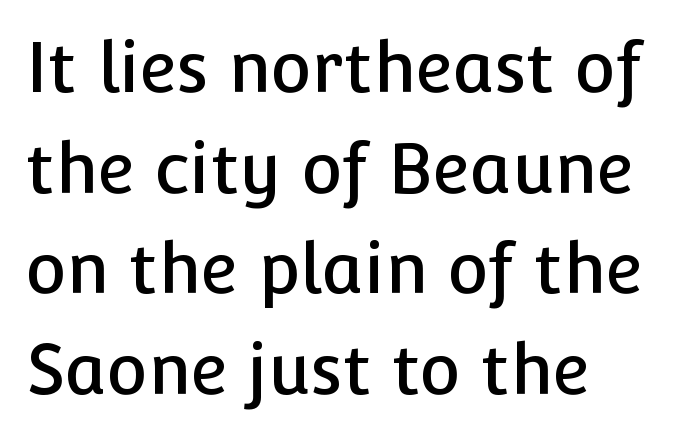
The image shows 69 px sans-serif type, upright; set left-aligned, normal line spacing (1.46x), normal letter spacing, not underlined; low stroke contrast and a medium x-height.
